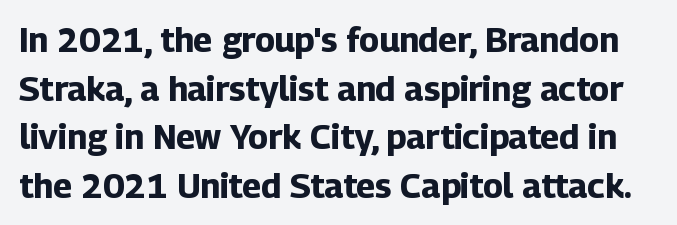
The image shows 34 px bold sans-serif type, upright; set normal line spacing (1.43x), normal letter spacing, not underlined; low stroke contrast and a medium x-height.
